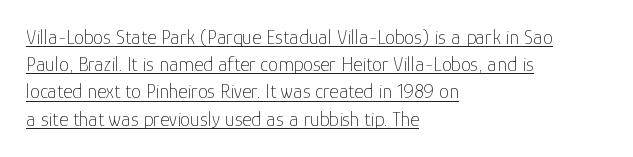
The image shows 20 px text type, upright; set left-aligned, normal line spacing (1.36x), normal letter spacing, underlined.
